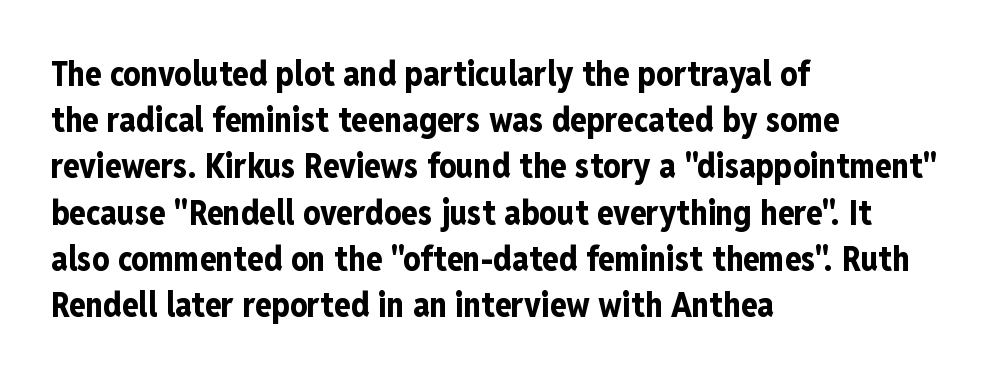
The image shows 34 px bold, condensed sans-serif type, upright; set left-aligned, normal line spacing (1.36x), normal letter spacing, not underlined; low stroke contrast and a medium x-height.
